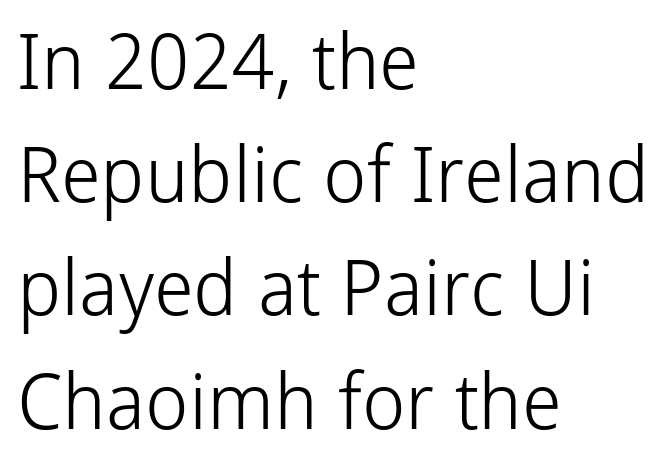
Each word holds together tightly as a unit, with standard inter-letter gaps. A roman cut, with each character standing at attention. Is this a sans? Yes — the strokes have no serifs. The line-height multiplier appears to be the usual default. Horizontal alignment here is leftward, the default for most running prose. Each stroke keeps to a modest, everyday thickness or less.
